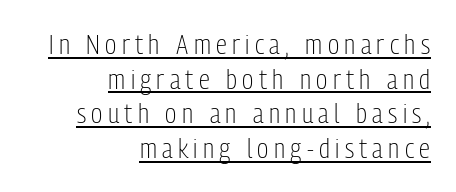
{"serif": "no", "italic": "no", "bold": "no", "weight": "light", "width": "condensed", "stroke_contrast": "low", "x_height": "medium", "monospaced": "no", "underline": "yes", "align": "right", "line_spacing_ratio": 1.24, "glyph_px": 28}
